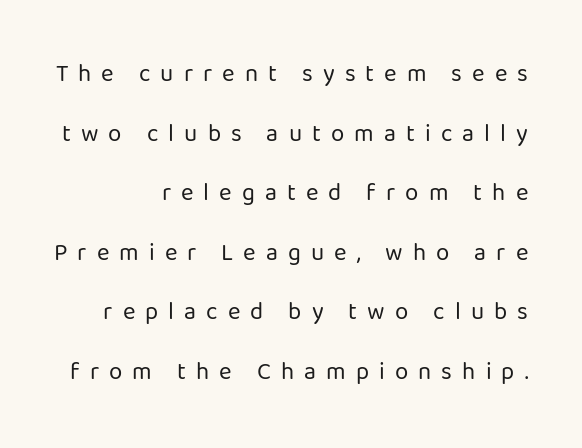
One-word summary of the alignment: right. The rendering inserts visible extra space after every character. The rendering uses a large line-height, opening up the rows. The letters stand upright; this is a roman face.
